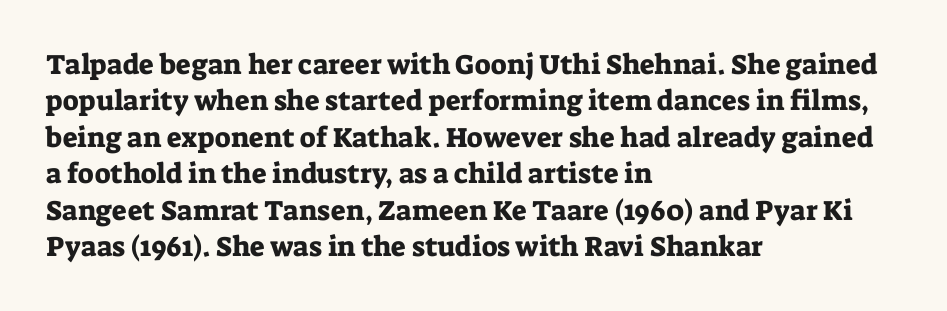
This rendering features lettering with no underline. The type family on display is of the serif kind. Normally led — the rows are evenly, conventionally spaced. Varying glyph widths throughout — classic text-font behaviour.
